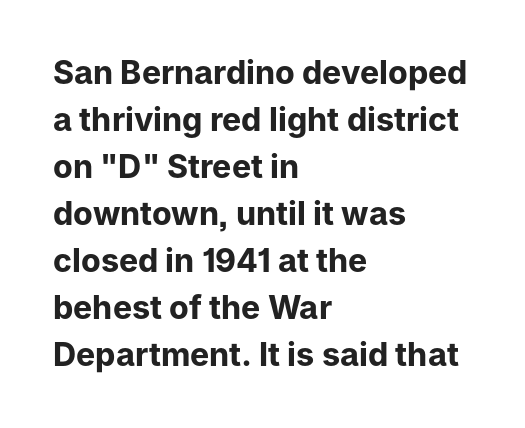
The image shows 32 px bold sans-serif type, upright; set left-aligned, normal line spacing (1.47x), normal letter spacing, not underlined; low stroke contrast and a medium x-height.
